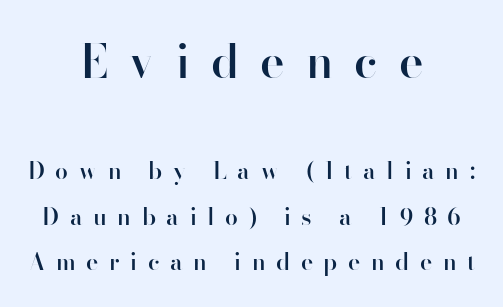
The image shows 46 px semibold sans-serif type, upright; set centered, loose line spacing (1.97x), unusually wide letter spacing (+0.46 em), not underlined; the first (top) block is 2.0x larger; high stroke contrast and a small x-height.
